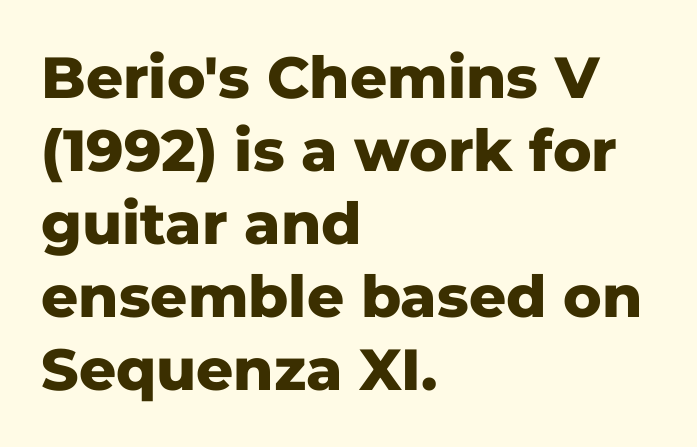
Quick note: underline off. You could not count columns in this text — the font is proportionally spaced. I'd describe the lettering as bold — thick and assertive. Serif or sans? Sans — the stroke terminals are bare.
